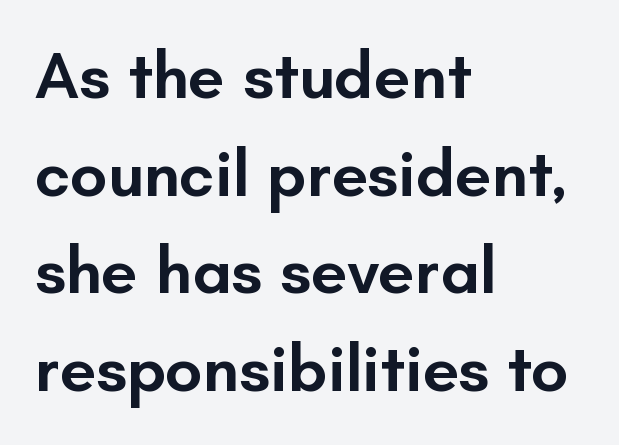
The image shows 66 px semibold sans-serif type, upright; set left-aligned, normal line spacing (1.48x), normal letter spacing, not underlined; low stroke contrast and a small x-height.
